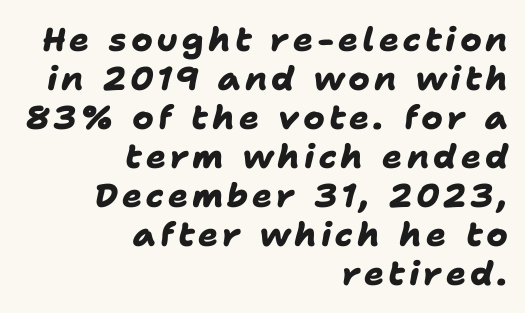
You could not count columns in this text — the font is proportionally spaced. The characters look thick and weighty, a clear bold. The type family on display is of the sans-serif kind. Every row of glyphs terminates at an identical x-position on the right. The zone under the glyphs is completely vacant.
